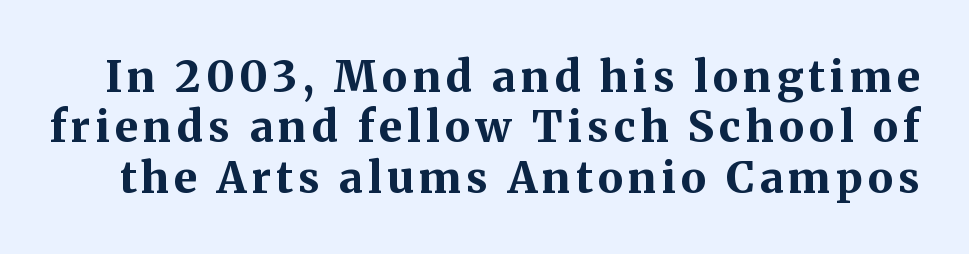
Q: Is the text bold? A: Yes.
Q: Is the text italic (slanted)? A: No, it is upright.
Q: Is the typeface a serif or a sans-serif typeface? A: Serif.
Q: Is the text underlined? A: No.
Q: Width (condensed, normal, or wide)? A: Normal.
Q: Stroke contrast? A: Medium.
Q: x-height? A: Medium.
Q: Monospaced? A: No.
